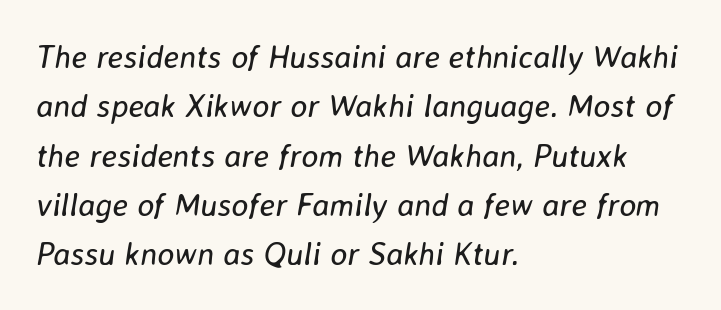
Q: Is the text bold? A: No.
Q: Is the text italic (slanted)? A: Yes, it leans right by about 8 degrees.
Q: Is the text underlined? A: No.
Q: How is the paragraph aligned? A: Left-aligned.
Q: Is the spacing between letters normal or unusually wide? A: Normal.
Q: Is the spacing between lines tight, normal or loose? A: Normal.
Q: Width (condensed, normal, or wide)? A: Normal.
Q: Stroke contrast? A: Low.
Q: x-height? A: Medium.
Q: Monospaced? A: No.
